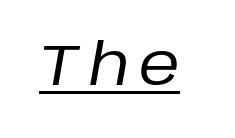
Emphasis is given by a line drawn under the lettering. When letters slant like this, we call the style italic. No chunkiness to these letters — they're not bold. Here the designer chose a conventional face with non-uniform glyph widths.
